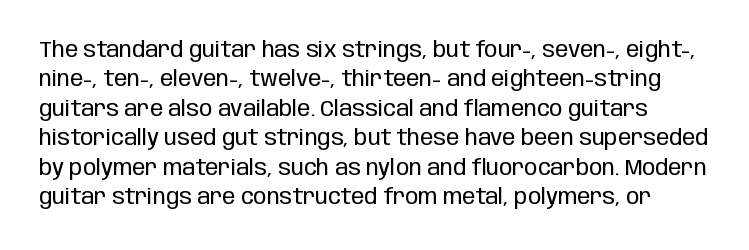
{"italic": "no", "bold": "no", "underline": "no", "line_spacing": "normal", "line_spacing_ratio": 1.34, "letter_spacing": "normal", "letter_spacing_em": 0.0, "glyph_px": 22}
